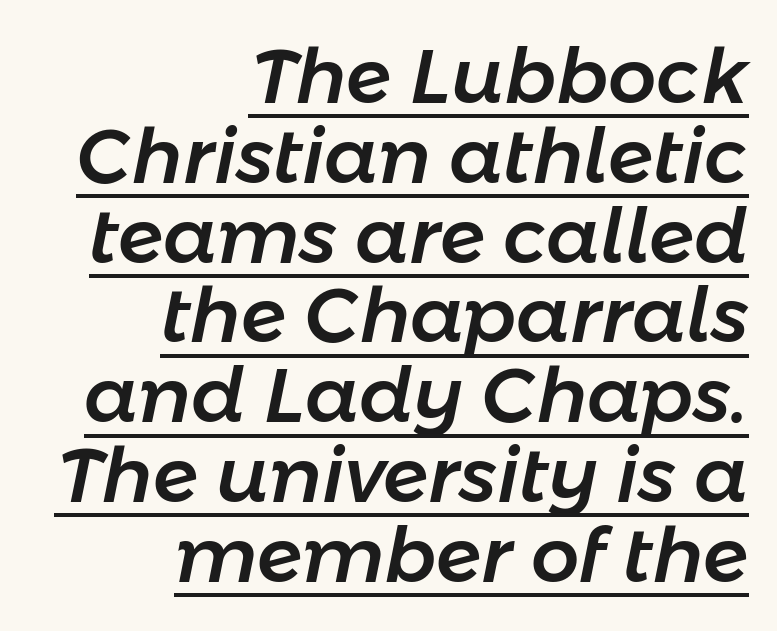
{"italic": "yes", "lean": "right", "slant_degrees": 11, "width": "normal", "stroke_contrast": "low", "x_height": "medium", "monospaced": "no", "underline": "yes", "align": "right", "line_spacing": "tight", "line_spacing_ratio": 1.05, "letter_spacing": "normal", "letter_spacing_em": 0.0, "glyph_px": 76}
